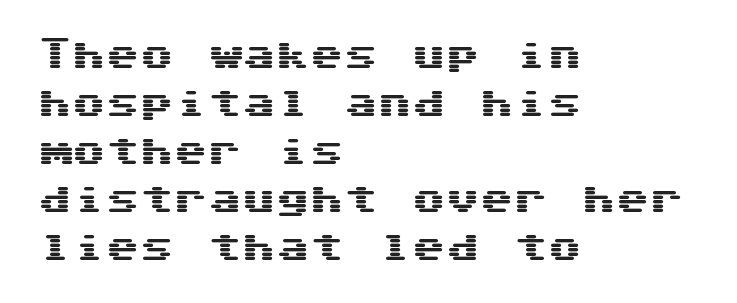
Baseline-to-baseline distance is the conventional proportion of letter height. The letters carry no serifs — their stems end cleanly without finishing strokes. The letters stand upright; this is a roman face. Left-aligned paragraph, ragged on the right.
